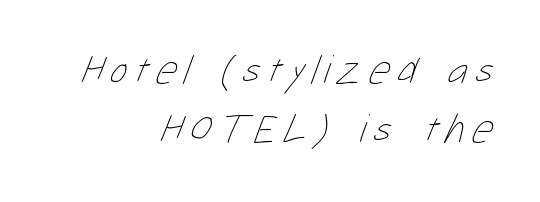
Looks like regular typesetting: each glyph gets only the width it needs. Whoever set this chose a conventional vertical rhythm. The setting favours the right margin, as signatures and pull-quotes sometimes do. The passage shown is not underscored anywhere. The font sits on the lighter half of the weight spectrum, regular included.
